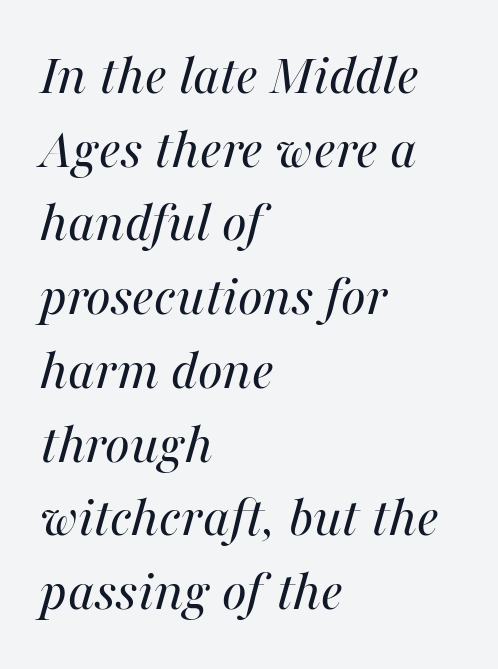
Q: Is the text bold? A: No.
Q: Is the text italic (slanted)? A: Yes, it leans right by about 16 degrees.
Q: Is the text underlined? A: No.
Q: How is the paragraph aligned? A: Left-aligned.
Q: Is the spacing between letters normal or unusually wide? A: Normal.
Q: Is the spacing between lines tight, normal or loose? A: Normal.
Q: Width (condensed, normal, or wide)? A: Normal.
Q: Stroke contrast? A: Medium.
Q: x-height? A: Medium.
Q: Monospaced? A: No.
